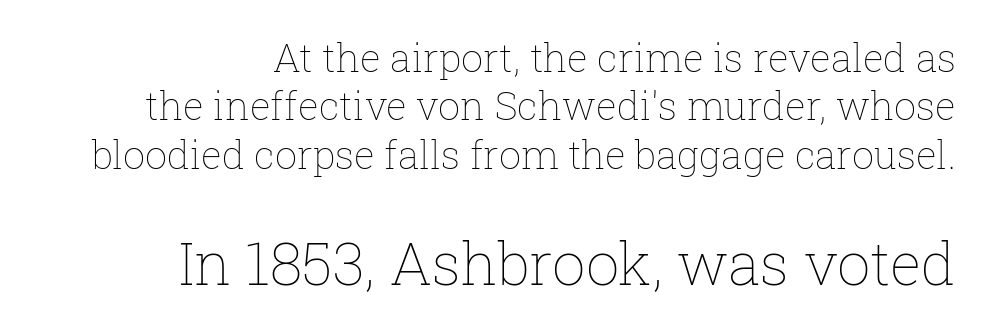
{"italic": "no", "bold": "no", "weight": "thin", "width": "normal", "stroke_contrast": "low", "x_height": "medium", "monospaced": "no", "underline": "no", "align": "right", "line_spacing_ratio": 1.24, "letter_spacing": "normal", "letter_spacing_em": 0.0, "larger_block": "second", "size_ratio": 1.51, "glyph_px": 59}
